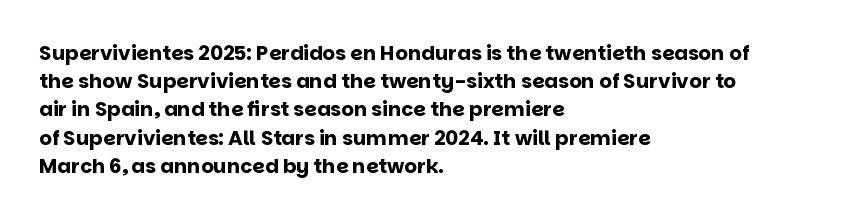
Q: Is the text bold? A: Yes.
Q: Is the text italic (slanted)? A: No, it is upright.
Q: Is the text underlined? A: No.
Q: How is the paragraph aligned? A: Left-aligned.
Q: Is the spacing between letters normal or unusually wide? A: Normal.
Q: Is the spacing between lines tight, normal or loose? A: Normal.
